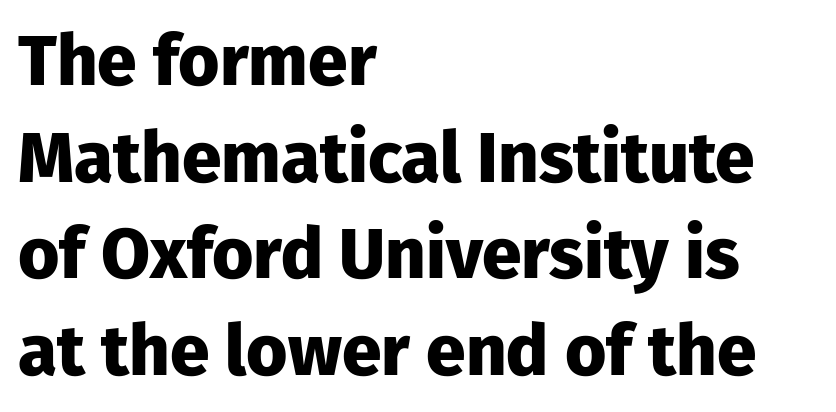
{"serif": "no", "italic": "no", "bold": "yes", "weight": "heavy", "width": "normal", "stroke_contrast": "low", "x_height": "medium", "monospaced": "no", "underline": "no", "align": "left", "line_spacing": "normal", "line_spacing_ratio": 1.36, "letter_spacing": "normal", "letter_spacing_em": 0.0, "glyph_px": 71}
